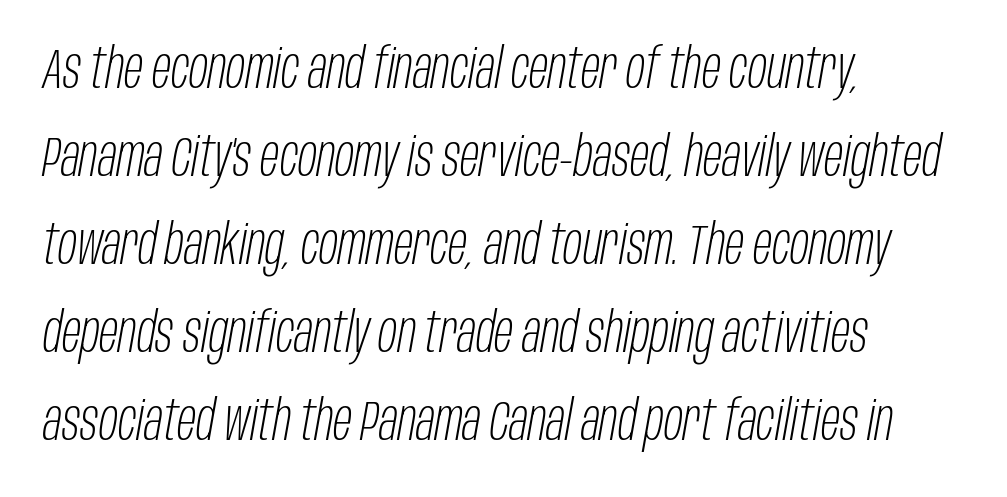
The image shows 56 px light, condensed type, italic (leaning right); set left-aligned, normal line spacing (1.57x), normal letter spacing, not underlined; low stroke contrast and a large x-height.
